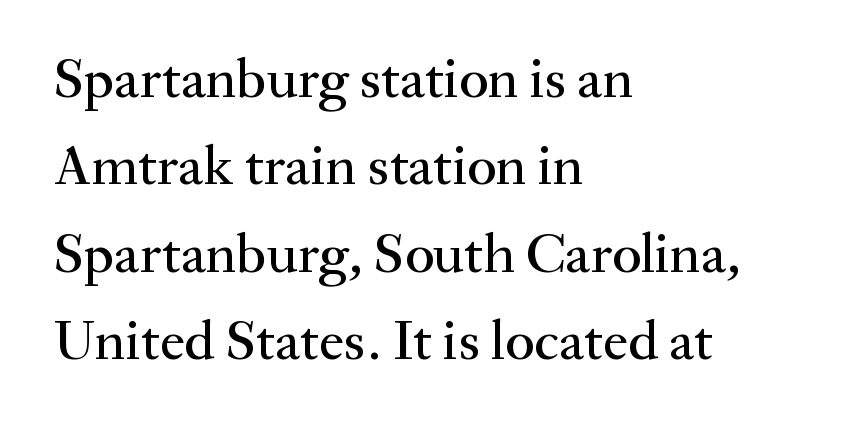
{"serif": "yes", "italic": "no", "width": "normal", "stroke_contrast": "medium", "x_height": "small", "monospaced": "no", "underline": "no", "align": "left", "line_spacing": "normal", "line_spacing_ratio": 1.56, "letter_spacing": "normal", "letter_spacing_em": 0.0, "glyph_px": 56}
